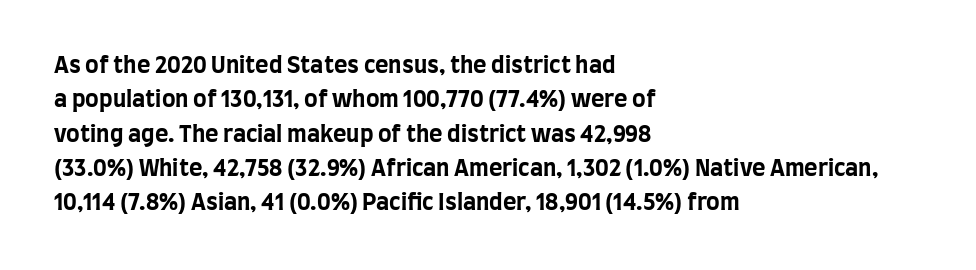
The space directly below the letters is spotless. Interline gaps are of average width in this sample. Ascenders rise straight up at ninety degrees. The rendering anchors every line to the left-hand side. The horizontal fit of the characters is conventional and even. The sample has been set heavy, in full bold.
